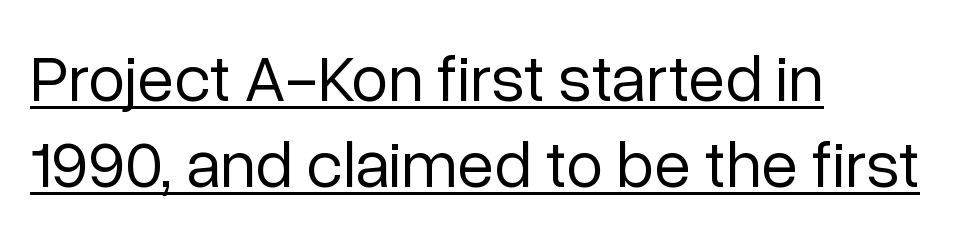
Q: Is the text bold? A: No.
Q: Is the text italic (slanted)? A: No, it is upright.
Q: Is the typeface a serif or a sans-serif typeface? A: Sans-serif.
Q: Is the text underlined? A: Yes.
Q: How is the paragraph aligned? A: Left-aligned.
Q: Is the spacing between letters normal or unusually wide? A: Normal.
Q: Is the spacing between lines tight, normal or loose? A: Normal.
Q: Width (condensed, normal, or wide)? A: Normal.
Q: Stroke contrast? A: Low.
Q: x-height? A: Medium.
Q: Monospaced? A: No.
